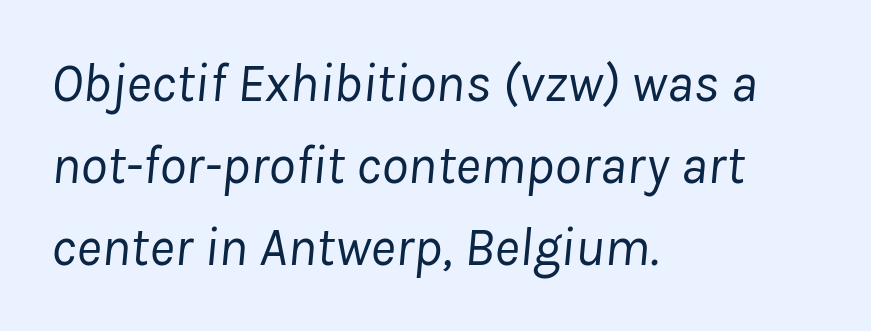
The image shows 54 px regular-weight type, italic (leaning right); set left-aligned, normal line spacing (1.52x), normal letter spacing, not underlined; low stroke contrast and a medium x-height.
